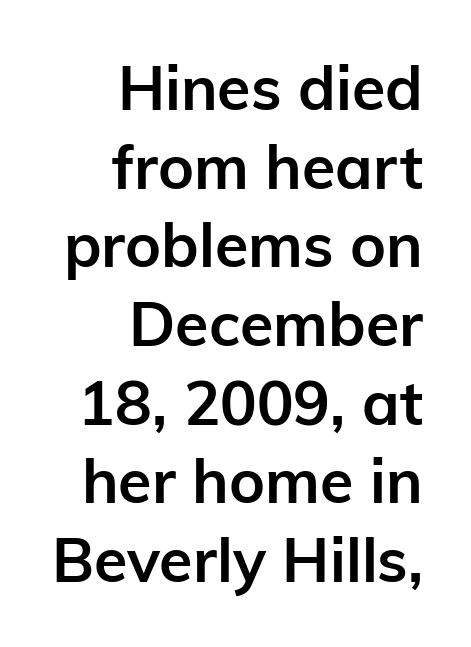
The image shows 61 px semibold sans-serif type, upright; set right-aligned, normal line spacing (1.29x), normal letter spacing, not underlined; low stroke contrast and a medium x-height.
